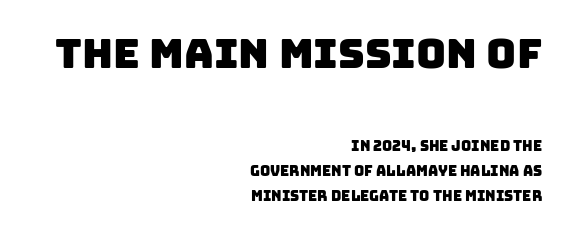
Here the glyphs are tracked normally, forming tight word shapes. The compositor pushed each line to the right boundary. Stroke terminals: plain, sans-serif. Of the two passages, the one on top uses the larger point size.
